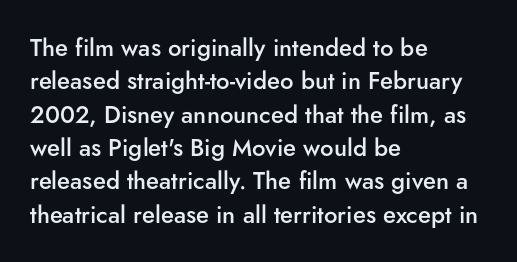
{"italic": "no", "bold": "semi", "underline": "no", "align": "left", "line_spacing": "normal", "line_spacing_ratio": 1.39, "letter_spacing": "normal", "letter_spacing_em": 0.0, "glyph_px": 24}
